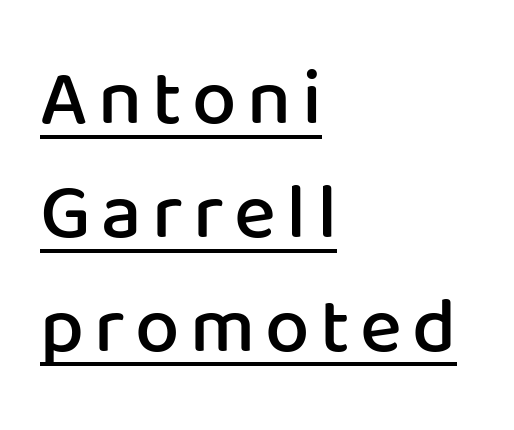
Q: Is the text bold? A: Semi-bold.
Q: Is the text italic (slanted)? A: No, it is upright.
Q: Is the typeface a serif or a sans-serif typeface? A: Sans-serif.
Q: Is the text underlined? A: Yes.
Q: How is the paragraph aligned? A: Left-aligned.
Q: Is the spacing between lines tight, normal or loose? A: Normal.
Q: Width (condensed, normal, or wide)? A: Normal.
Q: Stroke contrast? A: Low.
Q: x-height? A: Medium.
Q: Monospaced? A: No.
